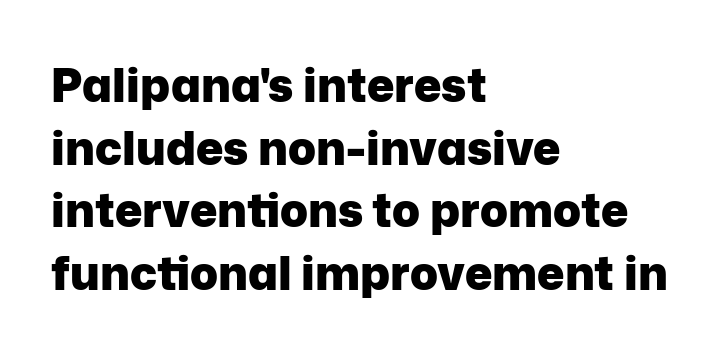
In terms of letterspacing, this is plain default setting. Students, this is bold: see how much ink each stroke carries. Descender tails drop into unmarked territory. This sample keeps an unexceptional amount of space between lines. In terms of letterform style, serifs are entirely absent. The passage is arranged the way most books set body copy — flush left.
